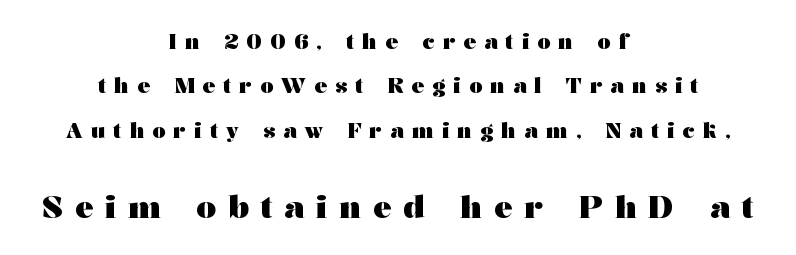
Which margin do the lines hug? Neither — every line sits in the middle. Note the varied advance widths — an 'i' is clearly narrower than an 'm'. This is heavy type, rendered in bold. Each new line begins a long way beneath the previous one. Has an underline been added? It has not.
